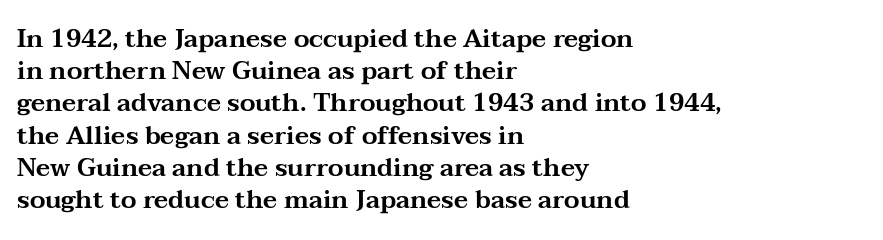
The image shows 25 px text type, upright; set left-aligned, normal line spacing (1.29x), normal letter spacing, not underlined.
